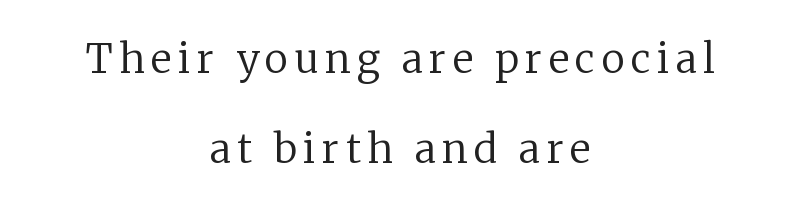
Glance below the letters and you will spot only blank space. The line-height multiplier appears high, well above default. This is serif lettering, the kind often seen in printed books. The letters advance in unequal steps, a hallmark of proportional type. Style check: upright.
